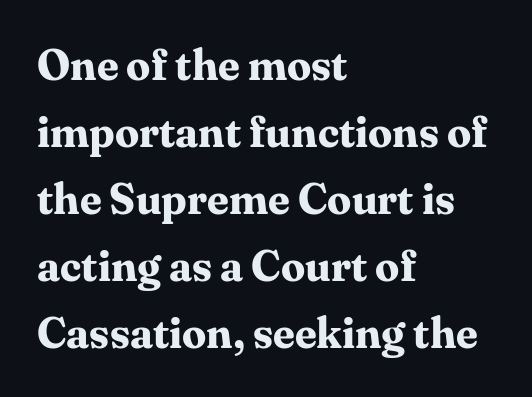
The image shows 43 px bold serif type, upright; set left-aligned, normal line spacing (1.56x), normal letter spacing, not underlined; medium stroke contrast and a medium x-height.
